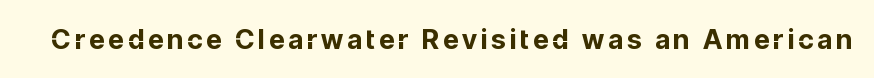
The lettering holds an erect, upright posture throughout. Check the space under the baseline: it is left empty. Does the weight exceed regular? Yes, all the way to bold.
